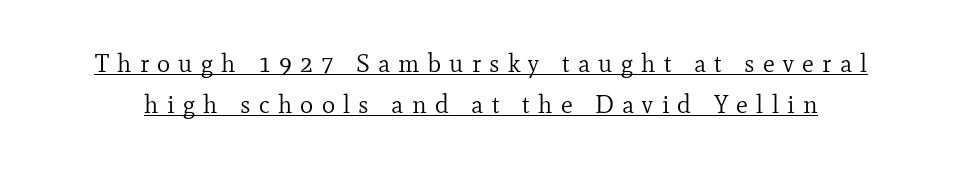
Someone cranked the tracking dial way up on this one. Is there an underline? Yes — a line sits under the letters. On a weight scale, this lands at 450 or below. Every stem runs plumb, perpendicular to the baseline. Interline gaps are of average width in this sample.
